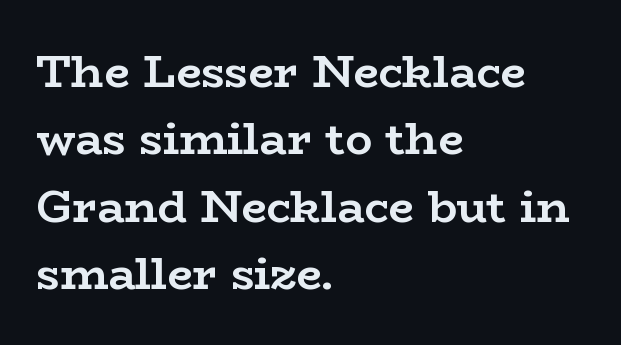
Summary of vertical rhythm: regular, with standard interline spacing. This rendering leaves character spacing at its baseline value. In CSS terms this would be text-align: left. The glyphs are unaccompanied by any horizontal stroke below them. Caption: bold face, heavy strokes.
